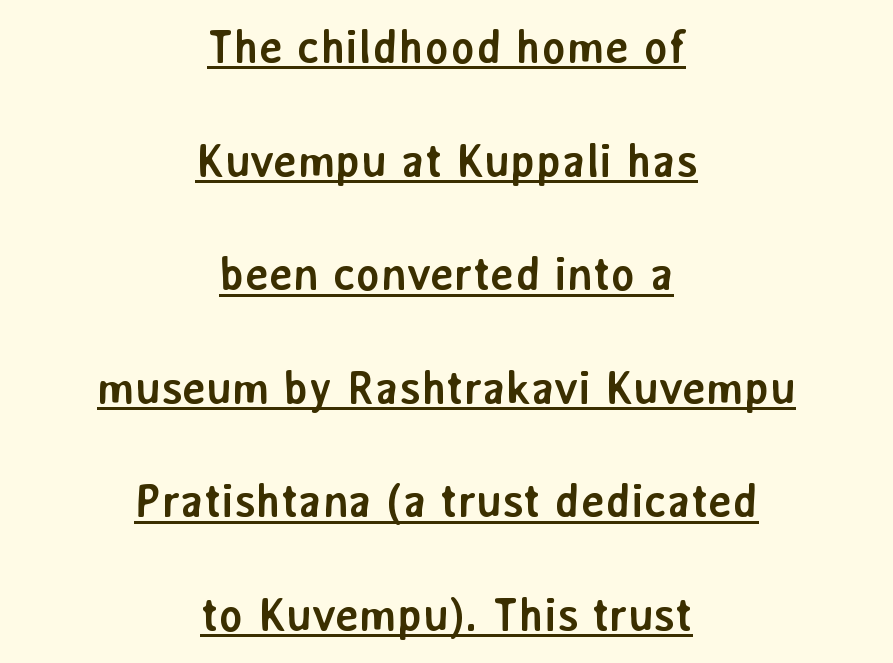
{"serif": "no", "italic": "no", "bold": "yes", "weight": "semibold", "width": "normal", "stroke_contrast": "low", "x_height": "medium", "monospaced": "no", "underline": "yes", "align": "center", "line_spacing": "loose", "line_spacing_ratio": 2.47, "letter_spacing": "normal", "letter_spacing_em": 0.0, "glyph_px": 46}
